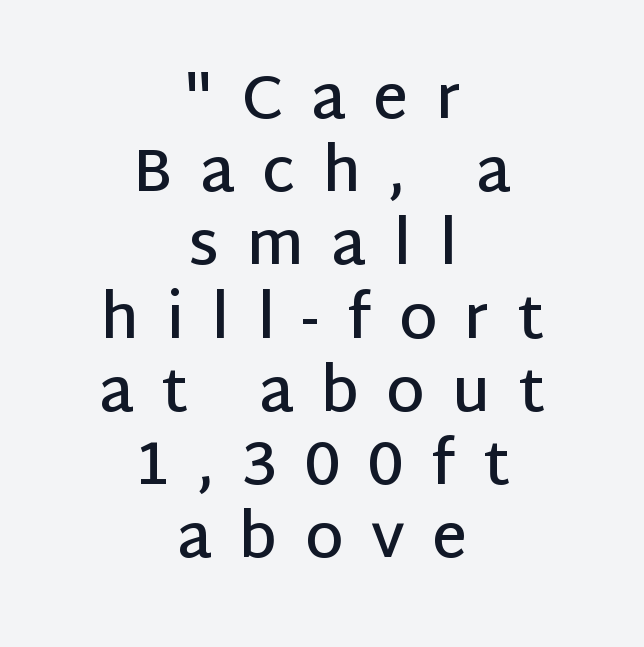
The image shows 61 px semibold sans-serif type, upright; set centered, line spacing 1.2x, unusually wide letter spacing (+0.45 em), not underlined; low stroke contrast and a large x-height.
